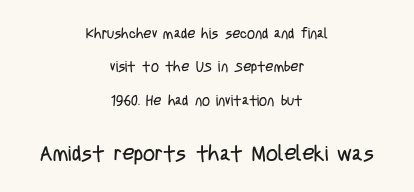
{"italic": "no", "bold": "no", "underline": "no", "align": "center", "line_spacing": "loose", "line_spacing_ratio": 2.39, "letter_spacing": "normal", "letter_spacing_em": 0.0, "larger_block": "second", "size_ratio": 1.5, "glyph_px": 21}
